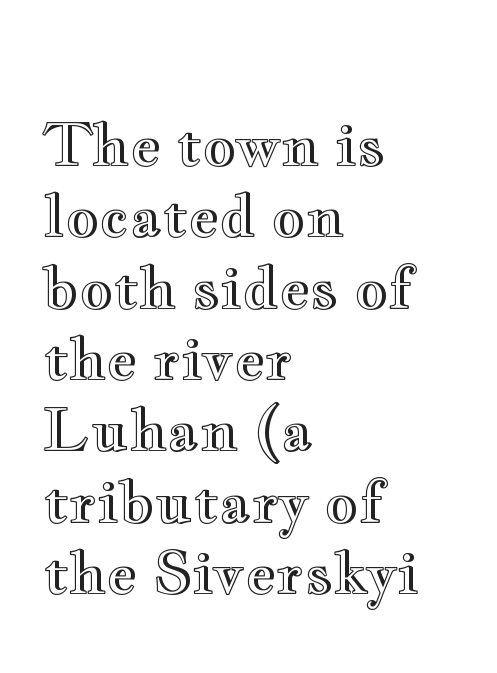
Q: Is the text italic (slanted)? A: No, it is upright.
Q: Is the text underlined? A: No.
Q: How is the paragraph aligned? A: Left-aligned.
Q: Is the spacing between letters normal or unusually wide? A: Normal.
Q: Width (condensed, normal, or wide)? A: Wide.
Q: x-height? A: Small.
Q: Monospaced? A: No.
